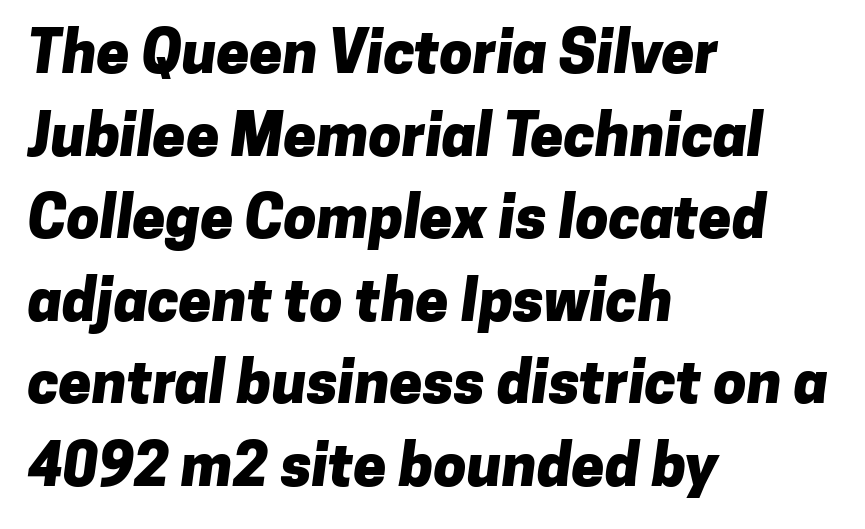
Q: Is the text bold? A: Yes.
Q: Is the typeface a serif or a sans-serif typeface? A: Sans-serif.
Q: Is the text underlined? A: No.
Q: How is the paragraph aligned? A: Left-aligned.
Q: Is the spacing between letters normal or unusually wide? A: Normal.
Q: Is the spacing between lines tight, normal or loose? A: Normal.
Q: Width (condensed, normal, or wide)? A: Normal.
Q: Stroke contrast? A: Low.
Q: x-height? A: Medium.
Q: Monospaced? A: No.
